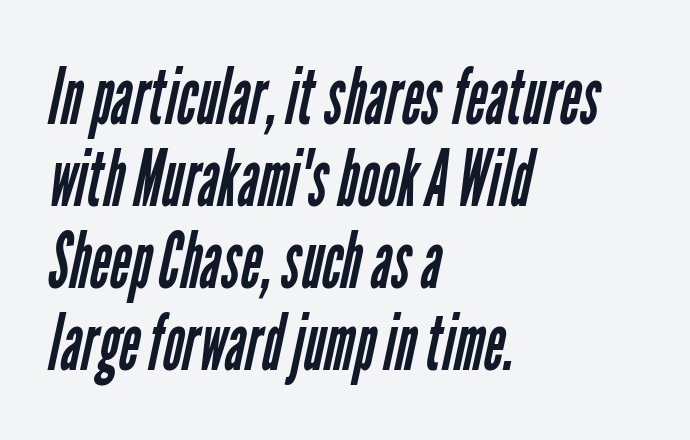
{"serif": "no", "bold": "no", "weight": "regular", "width": "condensed", "stroke_contrast": "low", "x_height": "medium", "monospaced": "no", "underline": "no", "align": "left", "line_spacing": "tight", "line_spacing_ratio": 1.04, "letter_spacing": "normal", "letter_spacing_em": 0.0, "glyph_px": 79}
